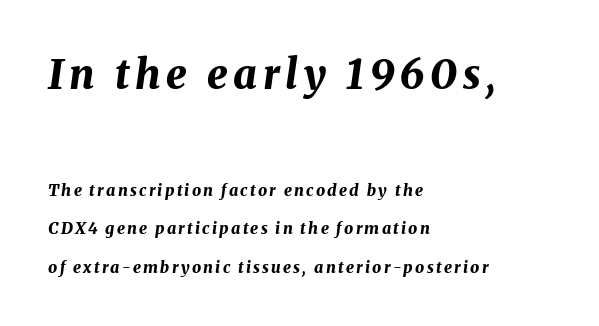
The rendering applies a slant to the glyphs. Check under the words: just untouched page. The lines in this sample share a left origin and differ only in where they stop. The face used here is proportionally spaced, like ordinary book or web type.
